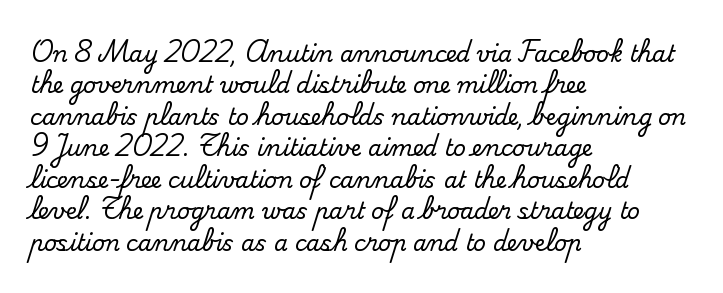
The image shows 22 px text type; set left-aligned, normal line spacing (1.43x), normal letter spacing, not underlined.
